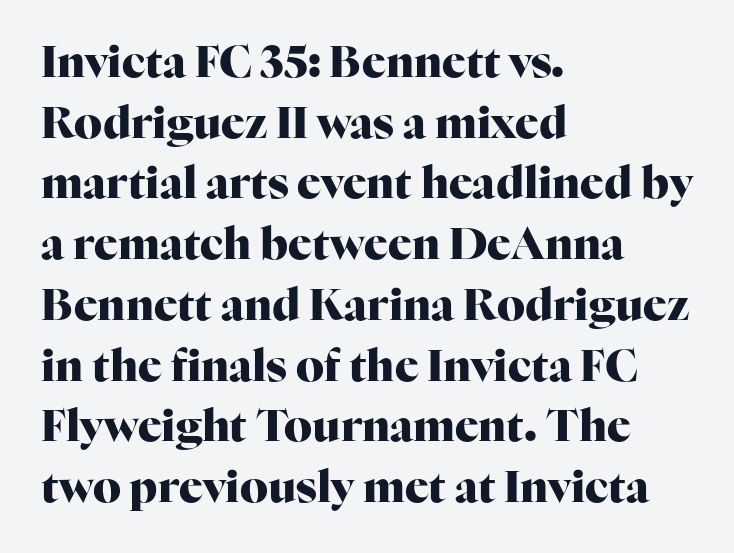
{"serif": "yes", "italic": "no", "bold": "yes", "weight": "heavy", "width": "normal", "stroke_contrast": "high", "x_height": "medium", "monospaced": "no", "underline": "no", "align": "left", "line_spacing": "normal", "line_spacing_ratio": 1.38, "letter_spacing": "normal", "letter_spacing_em": 0.0, "glyph_px": 44}
